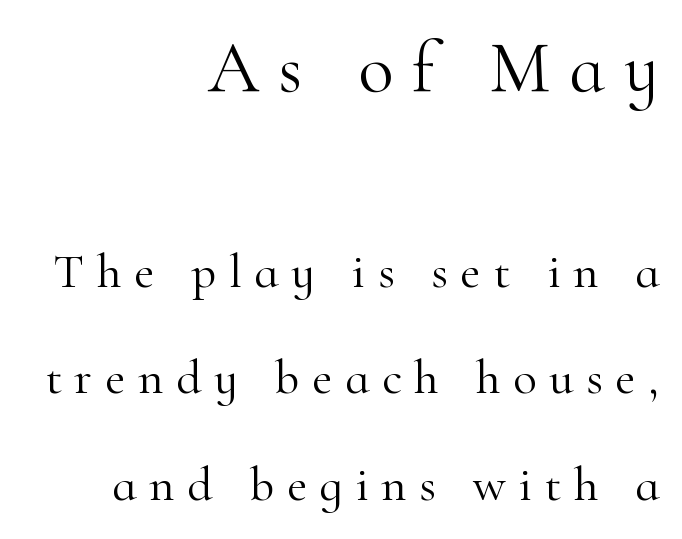
The image shows 73 px light serif type, upright; set right-aligned, loose line spacing (2.18x), unusually wide letter spacing (+0.26 em), not underlined; the first (top) block is 1.49x larger; high stroke contrast and a small x-height.
